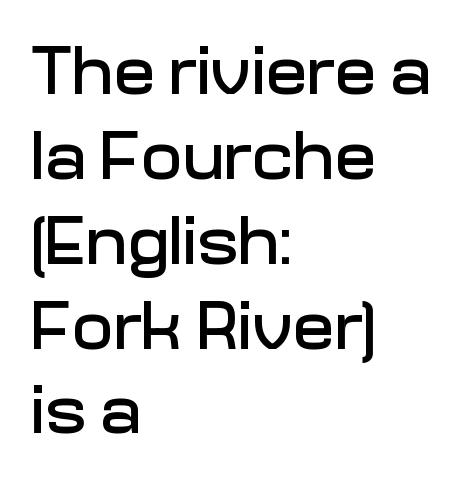
The image shows 69 px sans-serif type, upright; set left-aligned, line spacing 1.23x, normal letter spacing, not underlined; low stroke contrast and a medium x-height.
